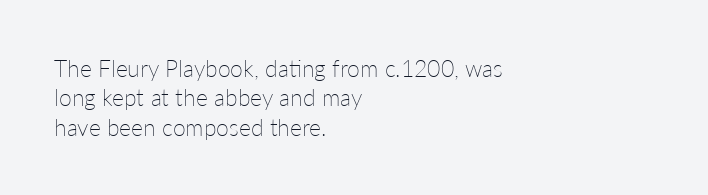
The image shows 23 px text type, upright; set left-aligned, normal line spacing (1.28x), normal letter spacing, not underlined.
